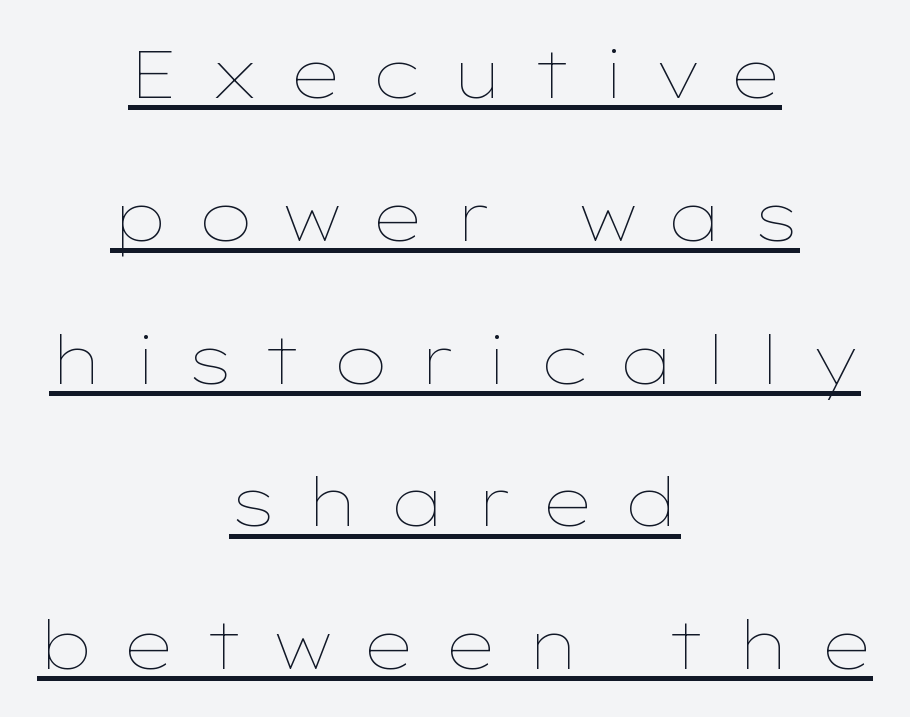
{"italic": "no", "bold": "no", "weight": "thin", "width": "wide", "stroke_contrast": "low", "x_height": "medium", "monospaced": "no", "underline": "yes", "align": "center", "line_spacing": "loose", "line_spacing_ratio": 2.1, "letter_spacing": "wide", "letter_spacing_em": 0.43, "glyph_px": 68}
